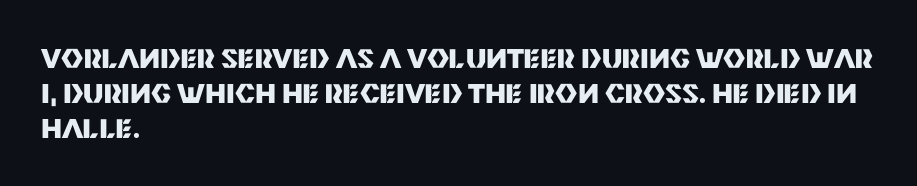
{"italic": "no", "bold": "yes", "underline": "no", "align": "left", "line_spacing": "normal", "line_spacing_ratio": 1.29, "letter_spacing": "normal", "letter_spacing_em": 0.0, "glyph_px": 27}
